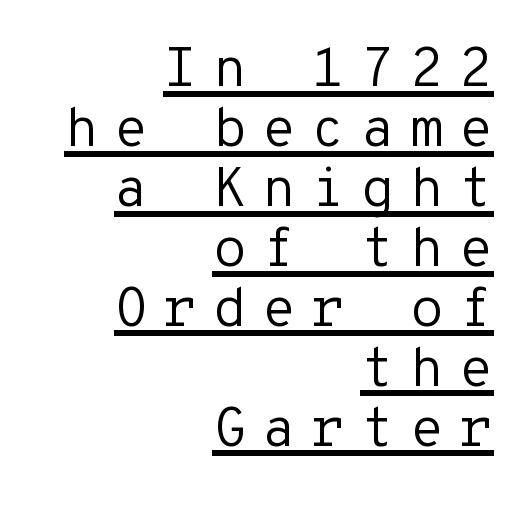
{"serif": "no", "italic": "no", "bold": "no", "weight": "regular", "width": "normal", "stroke_contrast": "low", "x_height": "medium", "monospaced": "yes", "underline": "yes", "align": "right", "line_spacing": "tight", "line_spacing_ratio": 1.09, "letter_spacing": "wide", "letter_spacing_em": 0.28, "glyph_px": 55}
